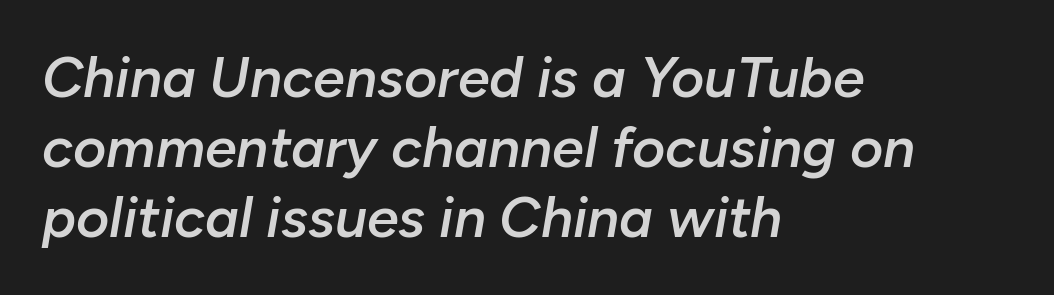
Reading down the block, your eye returns to a fixed left position each line. The letters advance in unequal steps, a hallmark of proportional type. Check the space under the baseline: it is left empty. Spacing between characters is what you'd get straight out of the box.
